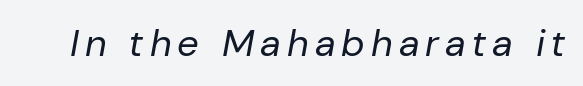
Q: Is the text bold? A: No.
Q: Is the text italic (slanted)? A: Yes, it leans right by about 10 degrees.
Q: Is the text underlined? A: No.
Q: Width (condensed, normal, or wide)? A: Normal.
Q: Stroke contrast? A: Low.
Q: x-height? A: Medium.
Q: Monospaced? A: No.
